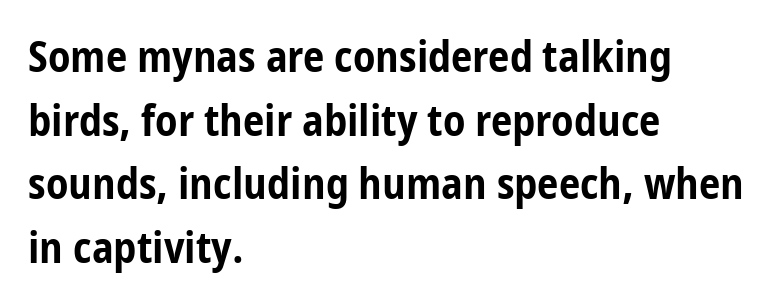
Quick note: not italic, upright. The paragraph has a hard left edge and a soft right edge. Whoever set this chose a conventional vertical rhythm. The tracking reads as untouched default to a designer's eye. The passage shown is not underscored anywhere.
